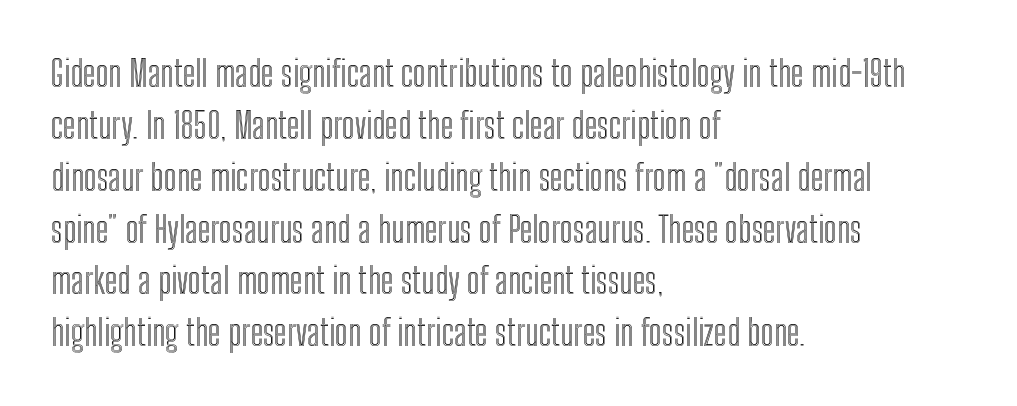
The image shows 36 px condensed type, upright; set left-aligned, normal line spacing (1.44x), normal letter spacing, not underlined; a medium x-height.
